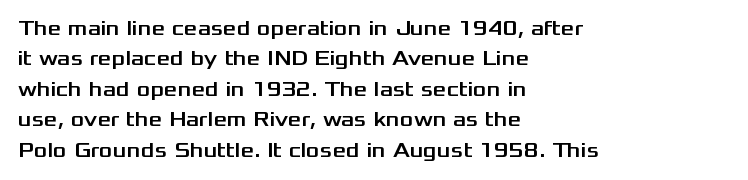
A bare baseline throughout the passage. This rendering uses left alignment, leaving the right contour irregular. Vertical strokes here are truly vertical. Glyph-to-glyph distance matches everyday printed text. If you measured baseline to baseline, you'd find a middling distance.
